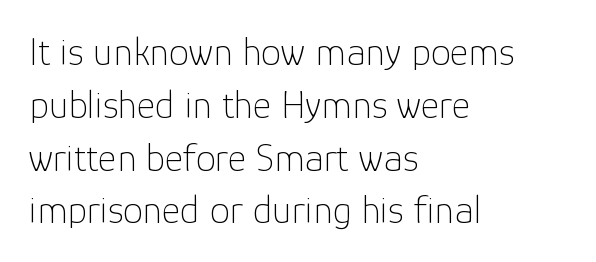
{"serif": "no", "italic": "no", "bold": "no", "weight": "thin", "width": "normal", "stroke_contrast": "low", "x_height": "medium", "monospaced": "no", "underline": "no", "align": "left", "line_spacing": "normal", "line_spacing_ratio": 1.32, "letter_spacing": "normal", "letter_spacing_em": 0.0, "glyph_px": 40}
